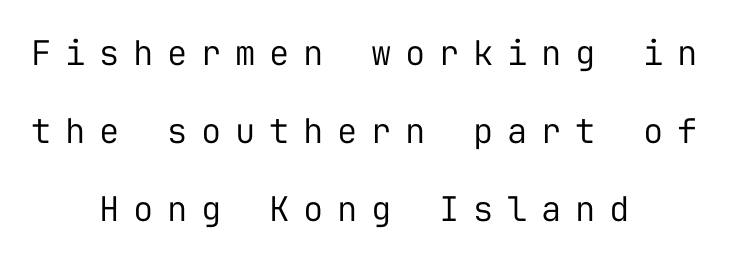
{"serif": "no", "italic": "no", "bold": "no", "weight": "regular", "width": "normal", "stroke_contrast": "low", "x_height": "medium", "monospaced": "yes", "underline": "no", "align": "center", "line_spacing": "loose", "line_spacing_ratio": 2.29, "letter_spacing": "wide", "letter_spacing_em": 0.4, "glyph_px": 34}
